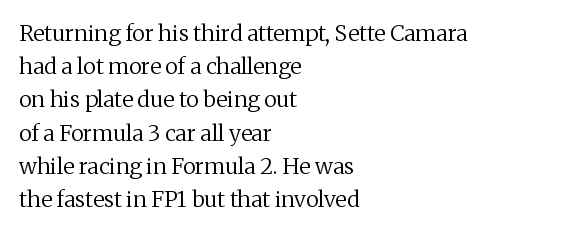
Tall strokes in this sample are plumb rather than angled. Weight: regular or lighter. Tracking value appears to be zero — textbook default spacing. The passage shown stacks its lines at a standard gap. The lines in this sample share a left origin and differ only in where they stop. Anything drawn beneath the words? Only blank space.
